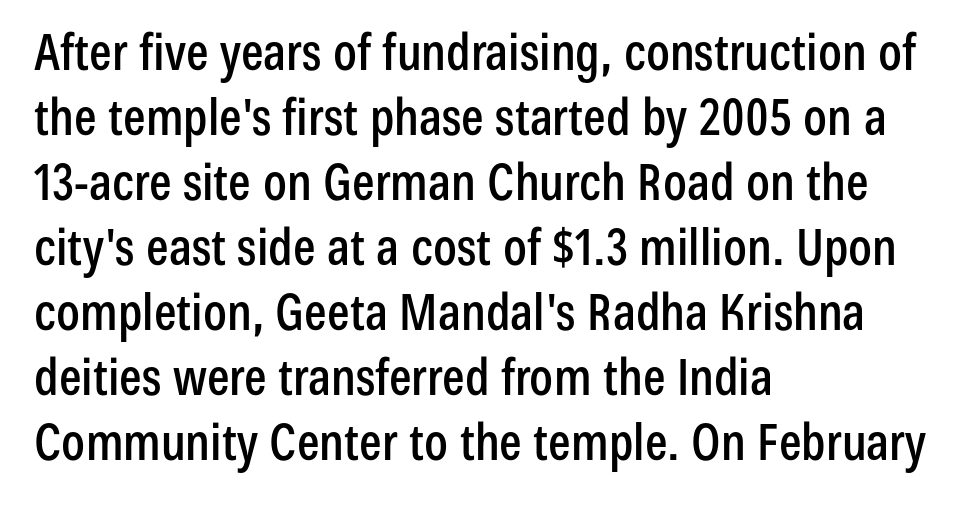
Q: Is the text italic (slanted)? A: No, it is upright.
Q: Is the typeface a serif or a sans-serif typeface? A: Sans-serif.
Q: Is the text underlined? A: No.
Q: How is the paragraph aligned? A: Left-aligned.
Q: Is the spacing between letters normal or unusually wide? A: Normal.
Q: Is the spacing between lines tight, normal or loose? A: Normal.
Q: Width (condensed, normal, or wide)? A: Condensed.
Q: Stroke contrast? A: Low.
Q: x-height? A: Medium.
Q: Monospaced? A: No.
